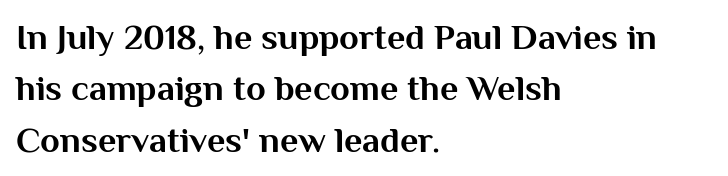
{"serif": "no", "italic": "no", "bold": "yes", "weight": "bold", "width": "normal", "stroke_contrast": "medium", "x_height": "medium", "monospaced": "no", "underline": "no", "align": "left", "line_spacing": "normal", "line_spacing_ratio": 1.43, "letter_spacing": "normal", "letter_spacing_em": 0.0, "glyph_px": 36}
